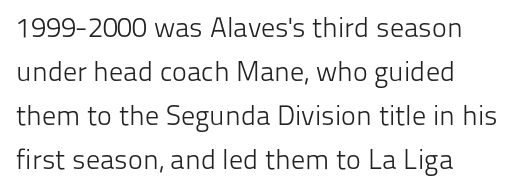
Q: Is the text bold? A: No.
Q: Is the text italic (slanted)? A: No, it is upright.
Q: Is the typeface a serif or a sans-serif typeface? A: Sans-serif.
Q: Is the text underlined? A: No.
Q: How is the paragraph aligned? A: Left-aligned.
Q: Is the spacing between letters normal or unusually wide? A: Normal.
Q: Is the spacing between lines tight, normal or loose? A: Normal.
Q: Width (condensed, normal, or wide)? A: Normal.
Q: Stroke contrast? A: Low.
Q: x-height? A: Medium.
Q: Monospaced? A: No.
